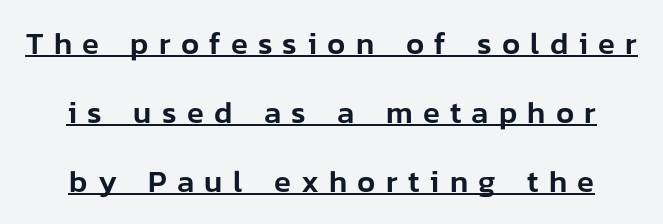
The image shows 31 px sans-serif type, upright; set centered, loose line spacing (2.22x), unusually wide letter spacing (+0.33 em), underlined; low stroke contrast and a medium x-height.
